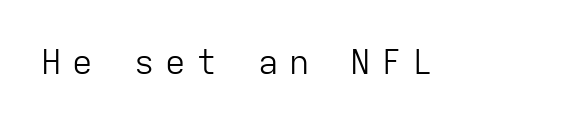
{"serif": "no", "italic": "no", "bold": "no", "weight": "light", "width": "normal", "stroke_contrast": "low", "x_height": "medium", "monospaced": "yes", "underline": "no", "letter_spacing": "wide", "letter_spacing_em": 0.31, "glyph_px": 34}
